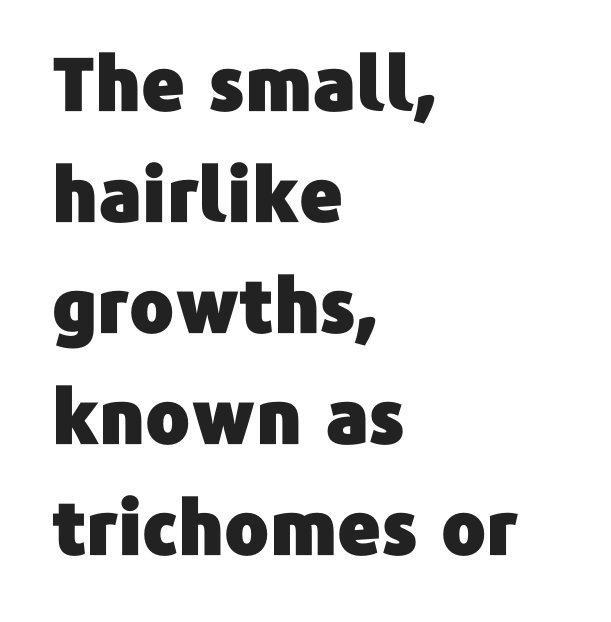
Q: Is the text italic (slanted)? A: No, it is upright.
Q: Is the typeface a serif or a sans-serif typeface? A: Sans-serif.
Q: Is the text underlined? A: No.
Q: How is the paragraph aligned? A: Left-aligned.
Q: Is the spacing between letters normal or unusually wide? A: Normal.
Q: Is the spacing between lines tight, normal or loose? A: Normal.
Q: Width (condensed, normal, or wide)? A: Normal.
Q: Stroke contrast? A: Low.
Q: x-height? A: Medium.
Q: Monospaced? A: No.
